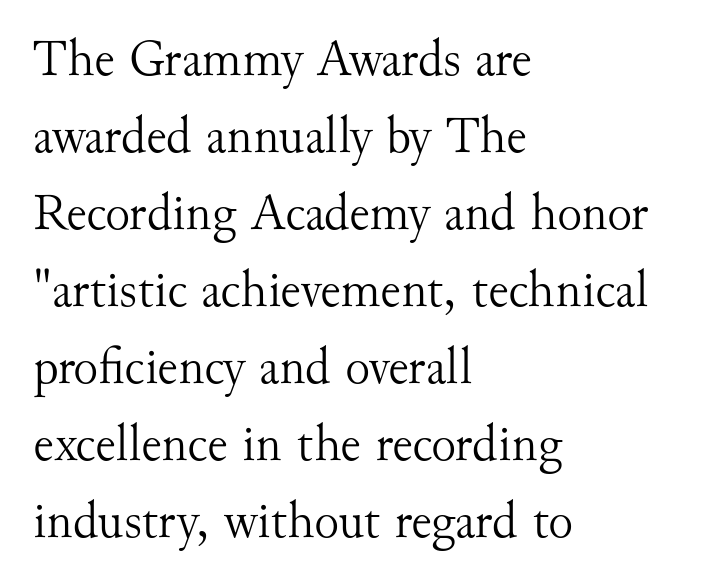
The image shows 52 px light serif type, upright; set left-aligned, normal line spacing (1.48x), normal letter spacing, not underlined; medium stroke contrast and a small x-height.
